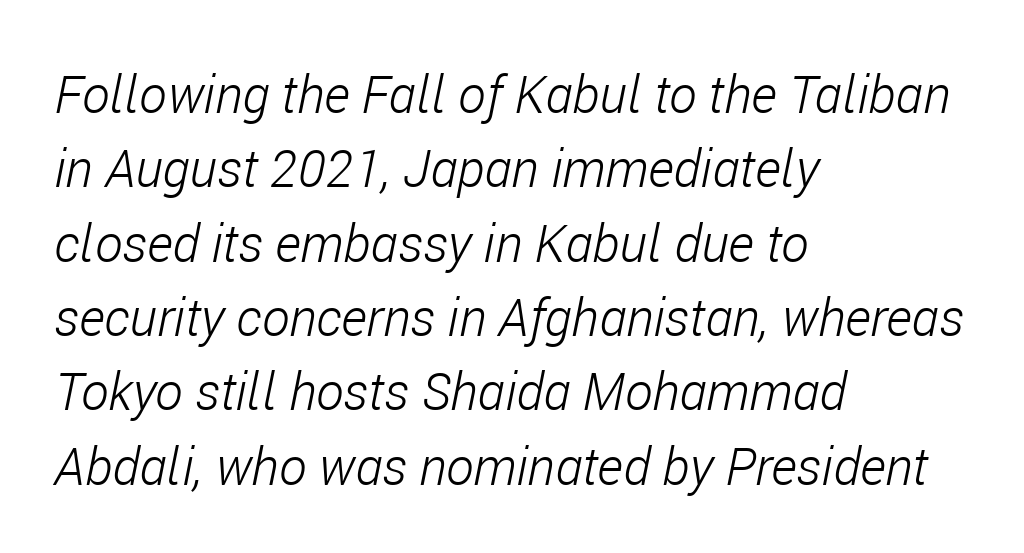
Successive baselines arrive at the customary interval. In terms of letterspacing, this is plain default setting. The typesetting does not lean heavy: it is not bold. This rendering uses left alignment, leaving the right contour irregular. Quick note: italic.
